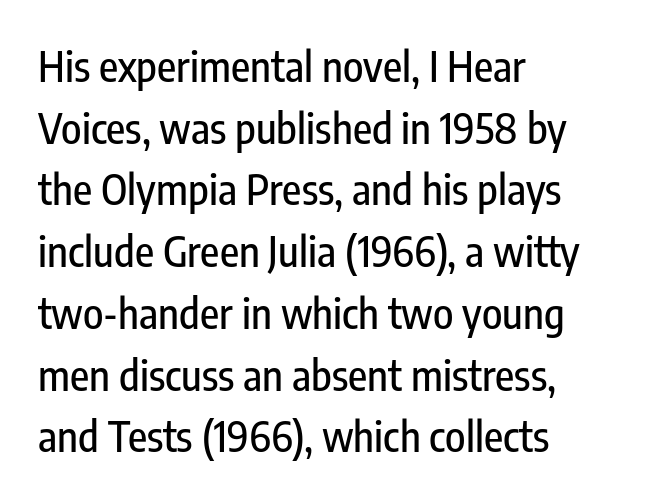
Beneath every word, the page is bare. The lines in this sample share a left origin and differ only in where they stop. Think of a printed novel: that variable character pitch is what you see here. The rendering keeps characters at their native spacing. Is there much room between lines? A standard amount, neither cramped nor airy. Typographically, this falls in the sans-serif category.
